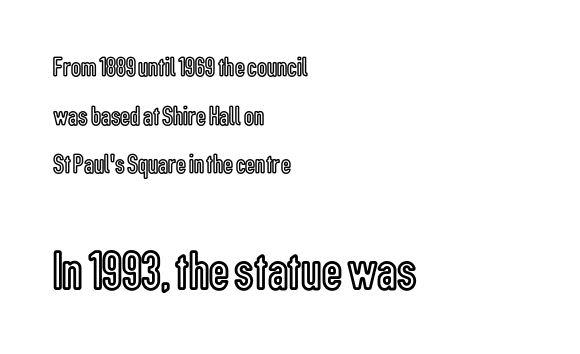
The image shows 56 px condensed type, upright; set left-aligned, line spacing 1.74x, normal letter spacing, not underlined; the second (bottom) block is 2.0x larger; a medium x-height.
